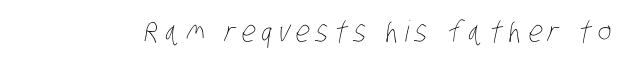
{"bold": "no", "weight": "thin", "width": "condensed", "stroke_contrast": "low", "x_height": "large", "monospaced": "no", "underline": "no", "letter_spacing": "wide", "letter_spacing_em": 0.21, "glyph_px": 29}
